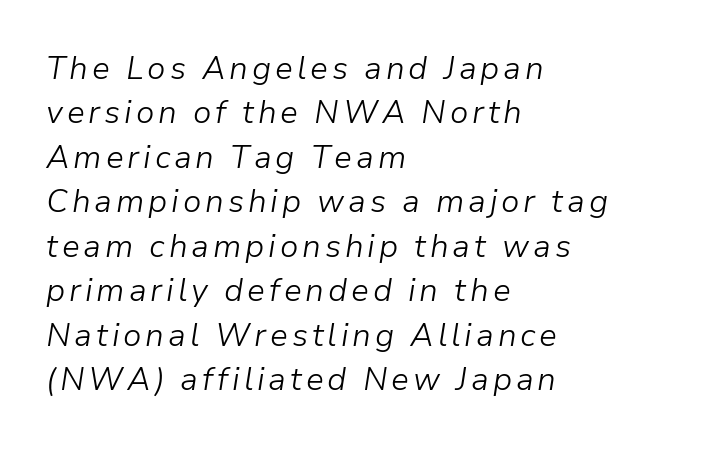
Check under the words: just untouched page. Regular leading. Where is the straight margin? On the left. Weight: not bold — regular or lighter.
